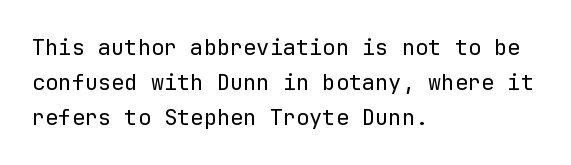
The image shows 22 px text type, upright; set left-aligned, normal line spacing (1.6x), normal letter spacing, not underlined.
